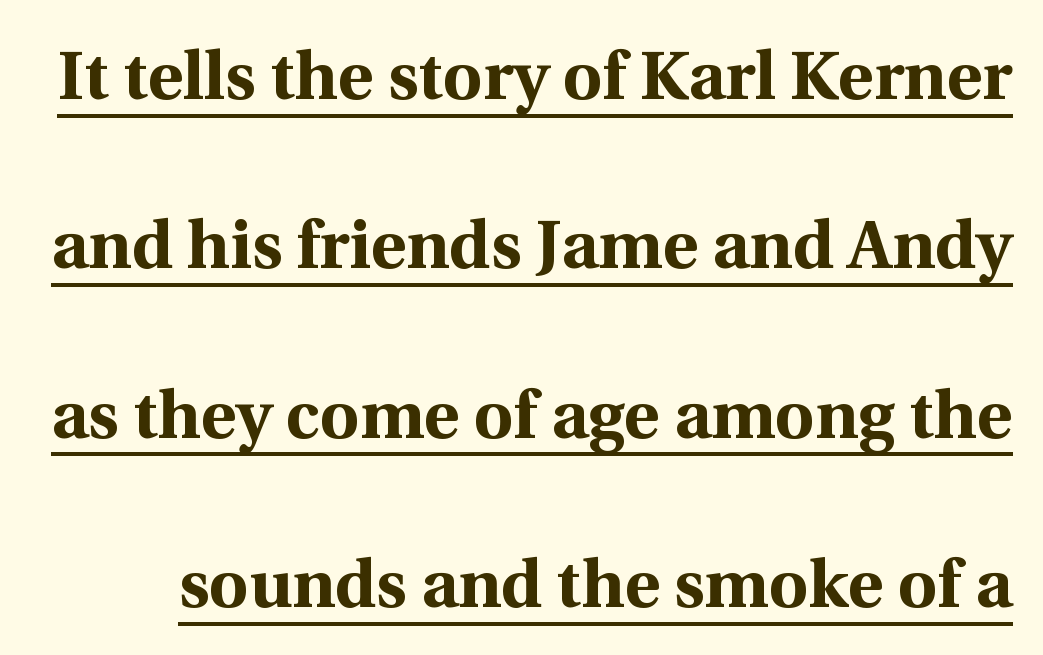
{"serif": "yes", "italic": "no", "bold": "yes", "weight": "bold", "width": "normal", "x_height": "medium", "monospaced": "no", "underline": "yes", "line_spacing": "loose", "line_spacing_ratio": 2.49, "letter_spacing": "normal", "letter_spacing_em": 0.0, "glyph_px": 68}
